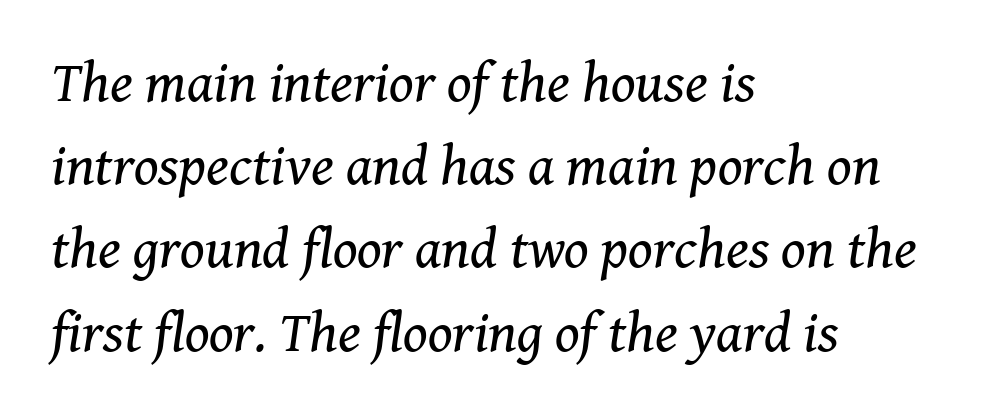
{"serif": "yes", "italic": "yes", "lean": "right", "slant_degrees": 8, "bold": "no", "weight": "regular", "width": "normal", "stroke_contrast": "medium", "x_height": "medium", "monospaced": "no", "underline": "no", "align": "left", "line_spacing": "normal", "line_spacing_ratio": 1.46, "letter_spacing": "normal", "letter_spacing_em": 0.0, "glyph_px": 57}
